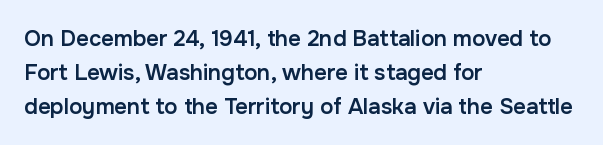
Q: Is the text bold? A: Semi-bold.
Q: Is the text italic (slanted)? A: No, it is upright.
Q: Is the text underlined? A: No.
Q: How is the paragraph aligned? A: Left-aligned.
Q: Is the spacing between letters normal or unusually wide? A: Normal.
Q: Is the spacing between lines tight, normal or loose? A: Normal.
